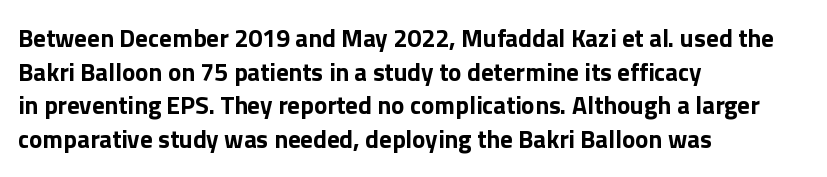
{"italic": "no", "bold": "yes", "underline": "no", "align": "left", "line_spacing": "normal", "line_spacing_ratio": 1.35, "letter_spacing": "normal", "letter_spacing_em": 0.0, "glyph_px": 25}
